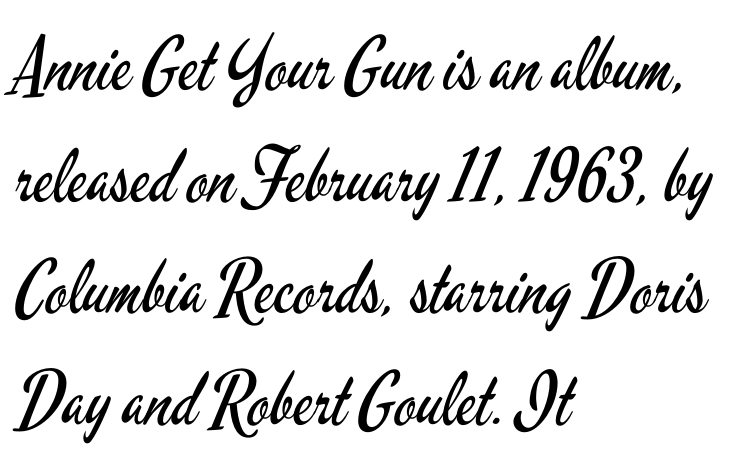
Q: Is the text bold? A: No.
Q: Is the text italic (slanted)? A: Yes.
Q: Is the typeface a serif or a sans-serif typeface? A: Sans-serif.
Q: Is the text underlined? A: No.
Q: How is the paragraph aligned? A: Left-aligned.
Q: Is the spacing between letters normal or unusually wide? A: Normal.
Q: Is the spacing between lines tight, normal or loose? A: Normal.
Q: Width (condensed, normal, or wide)? A: Condensed.
Q: Stroke contrast? A: Low.
Q: x-height? A: Small.
Q: Monospaced? A: No.
